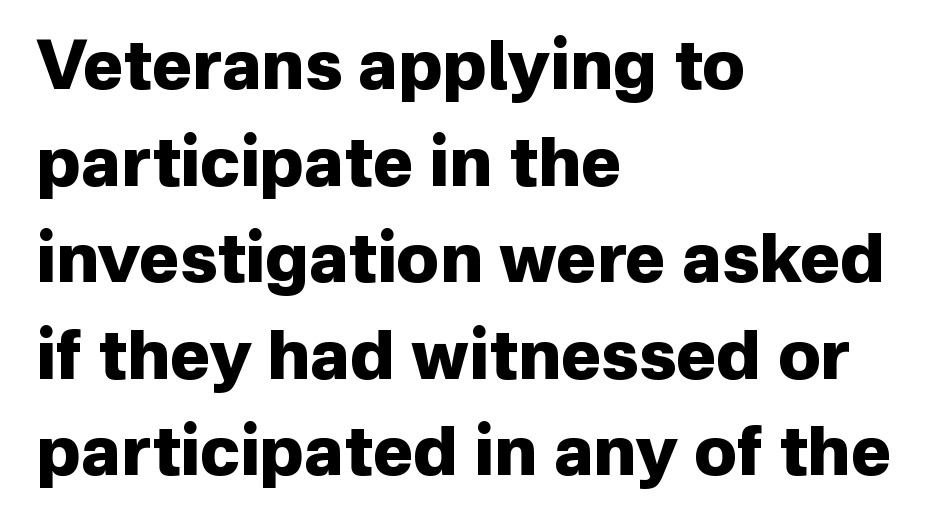
The image shows 68 px heavy sans-serif type, upright; set left-aligned, normal line spacing (1.42x), normal letter spacing, not underlined; low stroke contrast and a medium x-height.
